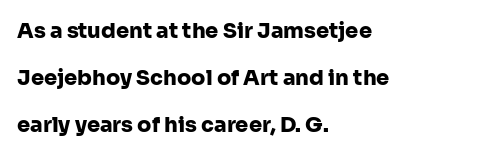
Q: Is the text bold? A: Yes.
Q: Is the text italic (slanted)? A: No, it is upright.
Q: Is the text underlined? A: No.
Q: How is the paragraph aligned? A: Left-aligned.
Q: Is the spacing between letters normal or unusually wide? A: Normal.
Q: Is the spacing between lines tight, normal or loose? A: Loose.
